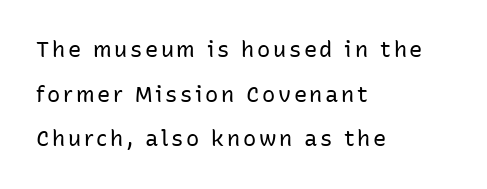
Q: Is the text bold? A: No.
Q: Is the text italic (slanted)? A: No, it is upright.
Q: Is the text underlined? A: No.
Q: How is the paragraph aligned? A: Left-aligned.
Q: Is the spacing between lines tight, normal or loose? A: Loose.
